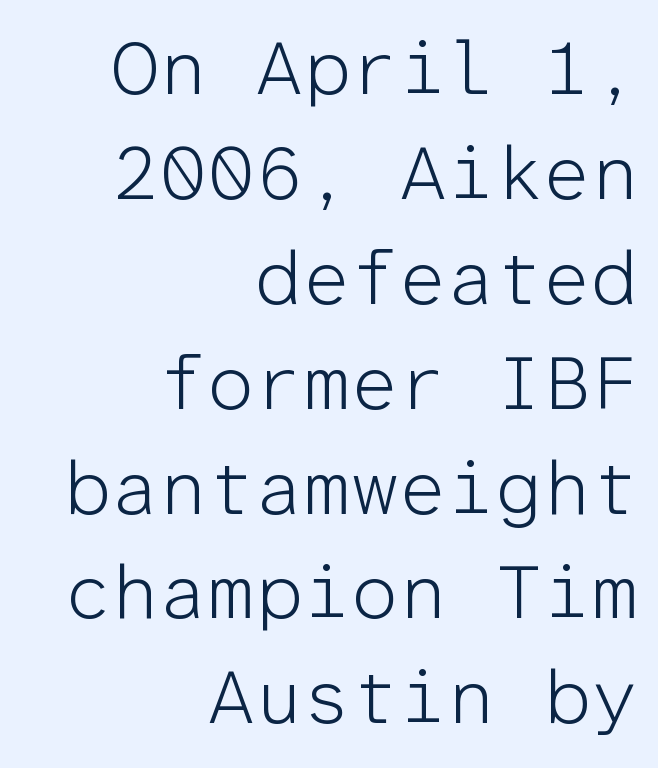
The image shows 76 px light sans-serif type, upright, monospaced; set right-aligned, normal line spacing (1.38x), normal letter spacing, not underlined; low stroke contrast and a medium x-height.
